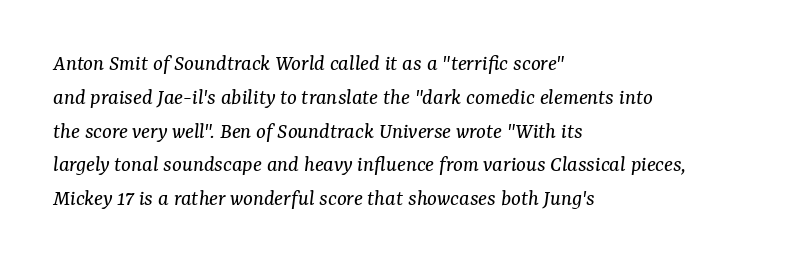
Q: Is the text bold? A: No.
Q: Is the text italic (slanted)? A: Yes, it leans right by about 7 degrees.
Q: Is the text underlined? A: No.
Q: How is the paragraph aligned? A: Left-aligned.
Q: Is the spacing between letters normal or unusually wide? A: Normal.
Q: Is the spacing between lines tight, normal or loose? A: Normal.
